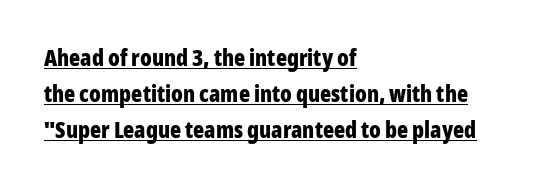
The image shows 23 px bold type, upright; set left-aligned, normal line spacing (1.57x), normal letter spacing, underlined.
